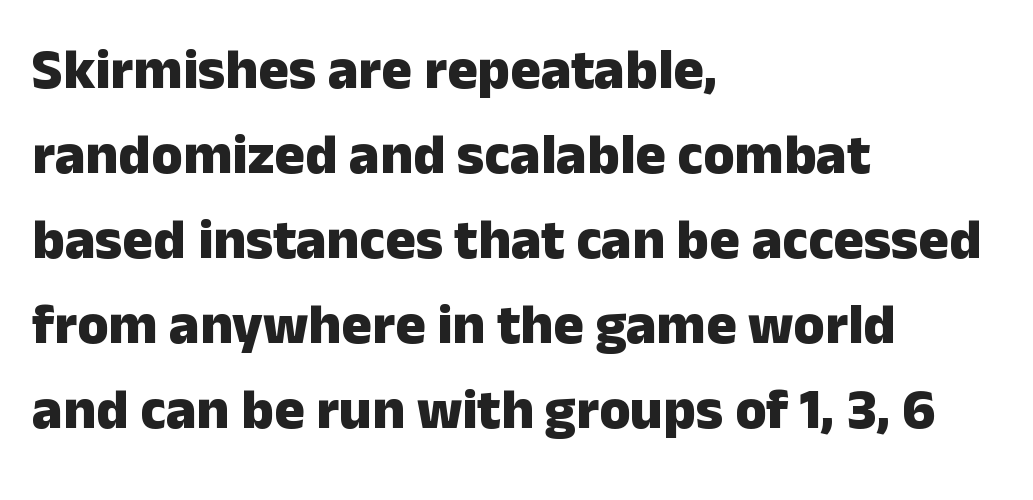
{"serif": "no", "italic": "no", "bold": "yes", "weight": "heavy", "width": "normal", "stroke_contrast": "low", "x_height": "medium", "monospaced": "no", "underline": "no", "align": "left", "line_spacing": "normal", "line_spacing_ratio": 1.49, "letter_spacing": "normal", "letter_spacing_em": 0.0, "glyph_px": 57}
